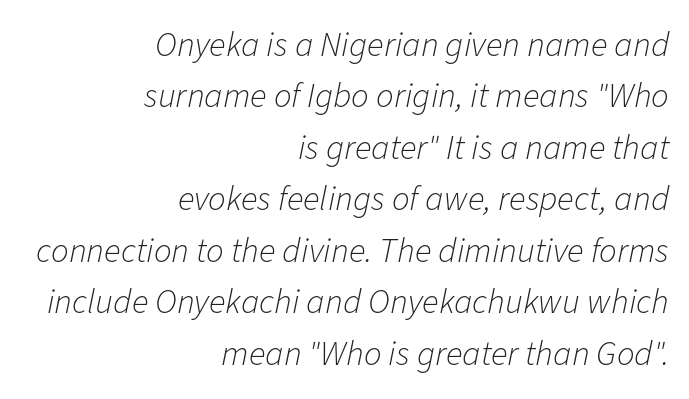
Q: Is the text bold? A: No.
Q: Is the text italic (slanted)? A: Yes, it leans right by about 11 degrees.
Q: Is the text underlined? A: No.
Q: How is the paragraph aligned? A: Right-aligned.
Q: Is the spacing between letters normal or unusually wide? A: Normal.
Q: Is the spacing between lines tight, normal or loose? A: Normal.
Q: Width (condensed, normal, or wide)? A: Normal.
Q: Stroke contrast? A: Low.
Q: x-height? A: Medium.
Q: Monospaced? A: No.
